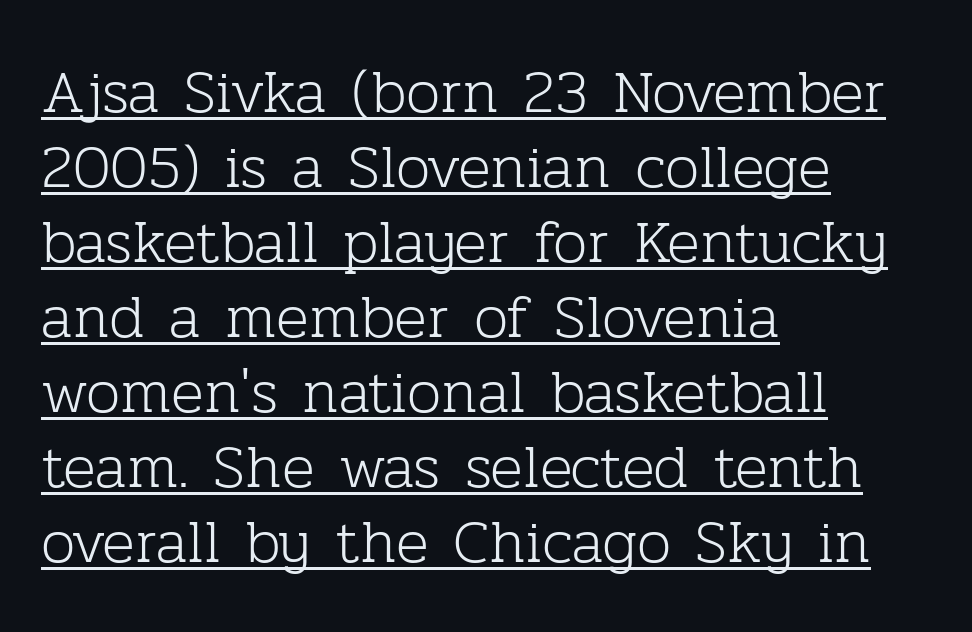
The image shows 61 px light serif type, upright; set left-aligned, line spacing 1.23x, normal letter spacing, underlined; low stroke contrast and a medium x-height.
